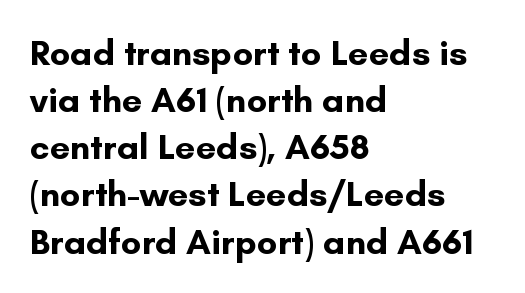
Q: Is the text bold? A: Yes.
Q: Is the text italic (slanted)? A: No, it is upright.
Q: Is the typeface a serif or a sans-serif typeface? A: Sans-serif.
Q: Is the text underlined? A: No.
Q: How is the paragraph aligned? A: Left-aligned.
Q: Is the spacing between letters normal or unusually wide? A: Normal.
Q: Is the spacing between lines tight, normal or loose? A: Normal.
Q: Width (condensed, normal, or wide)? A: Normal.
Q: Stroke contrast? A: Low.
Q: x-height? A: Small.
Q: Monospaced? A: No.
